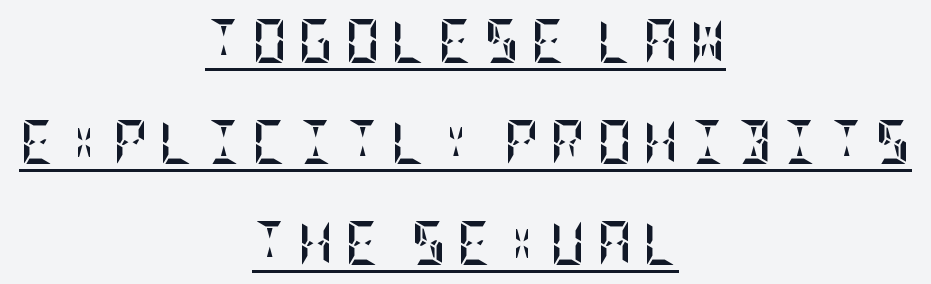
The image shows 44 px semibold, condensed type, upright; set centered, loose line spacing (2.29x), unusually wide letter spacing (+0.24 em), underlined; low stroke contrast and a large x-height.
